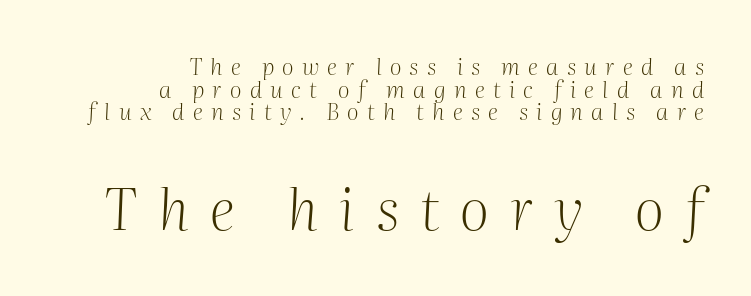
The image shows 58 px light serif type, italic (leaning right); set right-aligned, tight line spacing (0.98x), unusually wide letter spacing (+0.36 em), not underlined; the second (bottom) block is 2.52x larger; medium stroke contrast and a medium x-height.
